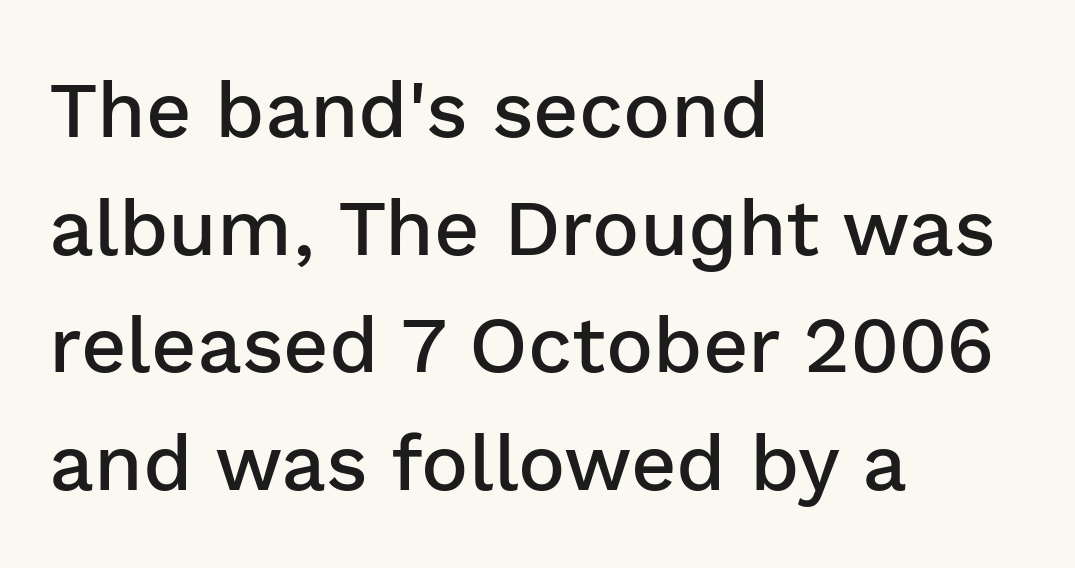
{"serif": "no", "italic": "no", "bold": "semi", "weight": "semibold", "width": "normal", "stroke_contrast": "low", "x_height": "medium", "monospaced": "no", "underline": "no", "align": "left", "line_spacing": "normal", "line_spacing_ratio": 1.49, "letter_spacing": "normal", "letter_spacing_em": 0.0, "glyph_px": 79}
